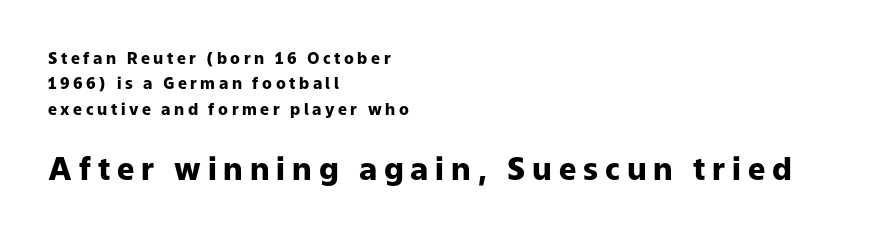
Tracking value appears strongly positive — letters spread wide. The space directly below the letters is spotless. Typesetter's note — lower block bumped up in size, upper block left smaller. The rendering uses a bold face; every stroke is thick and dark. Vertical spacing — default. Varying glyph widths throughout — classic text-font behaviour.
